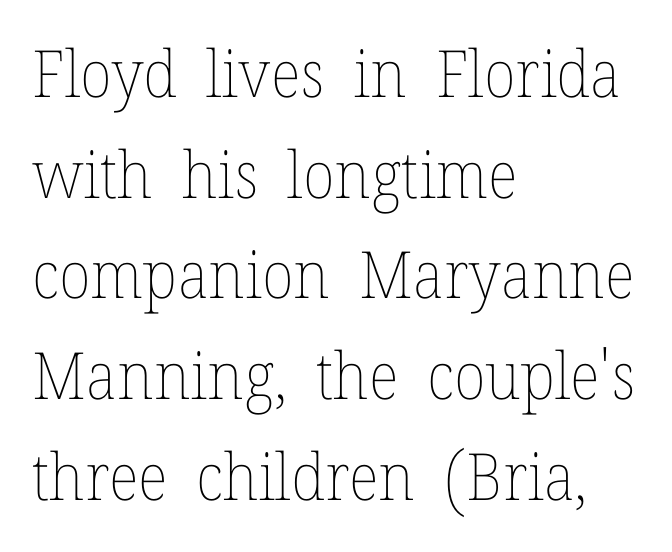
The image shows 65 px thin type, upright; set left-aligned, normal line spacing (1.55x), normal letter spacing, not underlined; low stroke contrast and a medium x-height.
